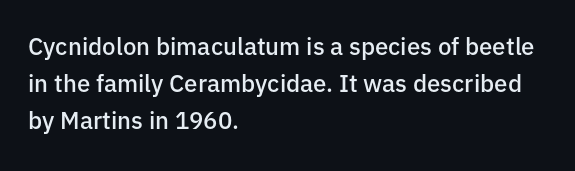
{"italic": "no", "bold": "semi", "underline": "no", "align": "left", "line_spacing": "normal", "line_spacing_ratio": 1.55, "letter_spacing": "normal", "letter_spacing_em": 0.0, "glyph_px": 24}
